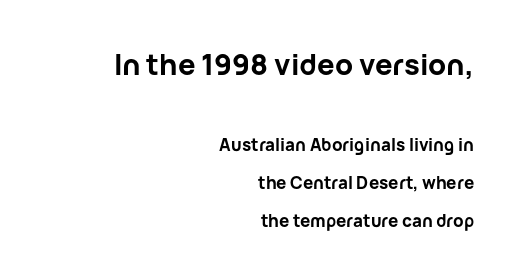
Layout note: lines flush right. Posture: straight, roman, zero tilt. Words float on clear page, feet unadorned. Note the varied advance widths — an 'i' is clearly narrower than an 'm'. You'd pick this weight for a headline — it's a proper bold. Line spacing here is loose.
